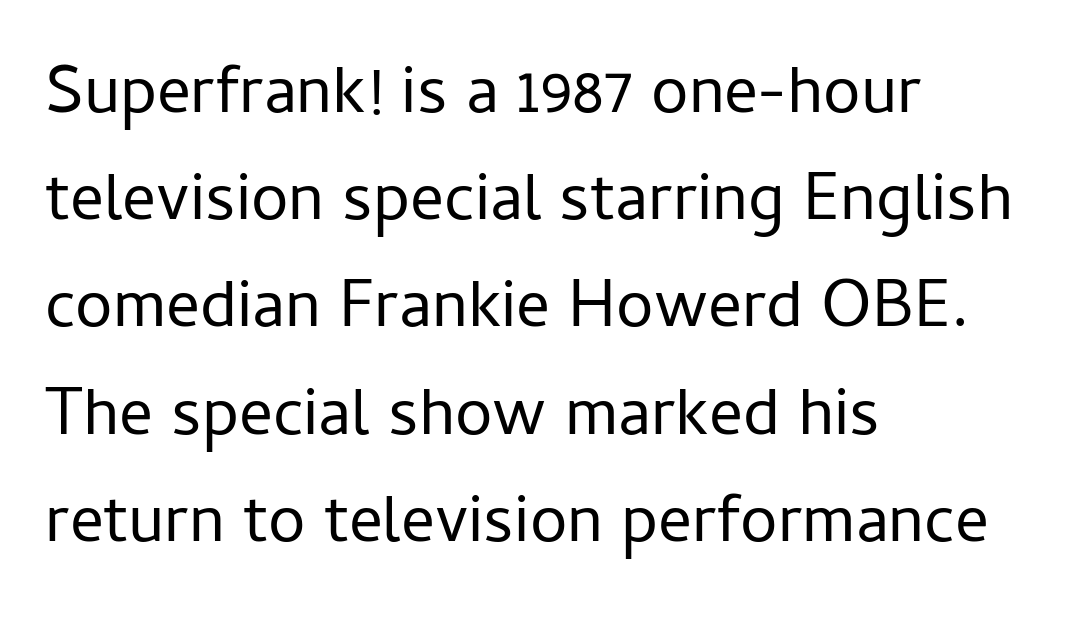
The image shows 67 px regular-weight sans-serif type, upright; set left-aligned, normal line spacing (1.6x), normal letter spacing, not underlined; low stroke contrast and a medium x-height.
